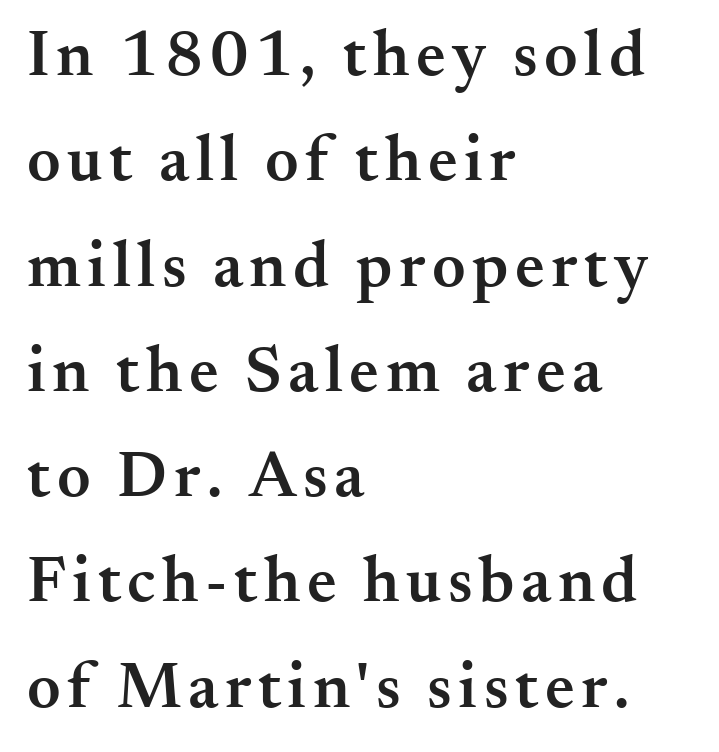
Q: Is the text bold? A: Semi-bold.
Q: Is the text italic (slanted)? A: No, it is upright.
Q: Is the typeface a serif or a sans-serif typeface? A: Serif.
Q: Is the text underlined? A: No.
Q: How is the paragraph aligned? A: Left-aligned.
Q: Is the spacing between lines tight, normal or loose? A: Normal.
Q: Width (condensed, normal, or wide)? A: Normal.
Q: Stroke contrast? A: Medium.
Q: x-height? A: Small.
Q: Monospaced? A: No.
